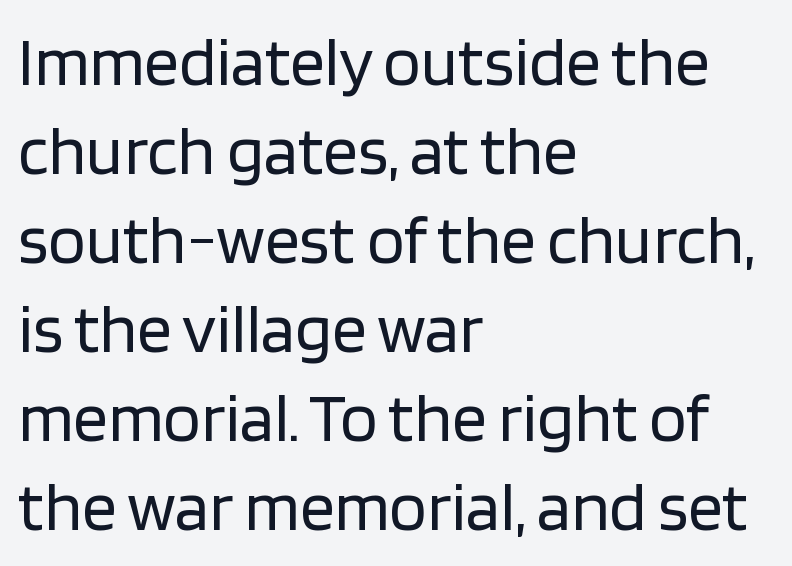
The image shows 69 px regular-weight sans-serif type, upright; set left-aligned, normal line spacing (1.29x), normal letter spacing, not underlined; low stroke contrast and a large x-height.
